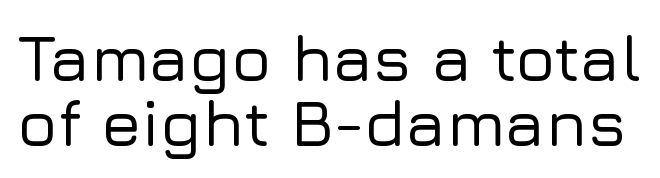
Q: Is the text italic (slanted)? A: No, it is upright.
Q: Is the typeface a serif or a sans-serif typeface? A: Sans-serif.
Q: Is the text underlined? A: No.
Q: Is the spacing between letters normal or unusually wide? A: Normal.
Q: Is the spacing between lines tight, normal or loose? A: Tight.
Q: Width (condensed, normal, or wide)? A: Normal.
Q: Stroke contrast? A: Low.
Q: x-height? A: Medium.
Q: Monospaced? A: No.
